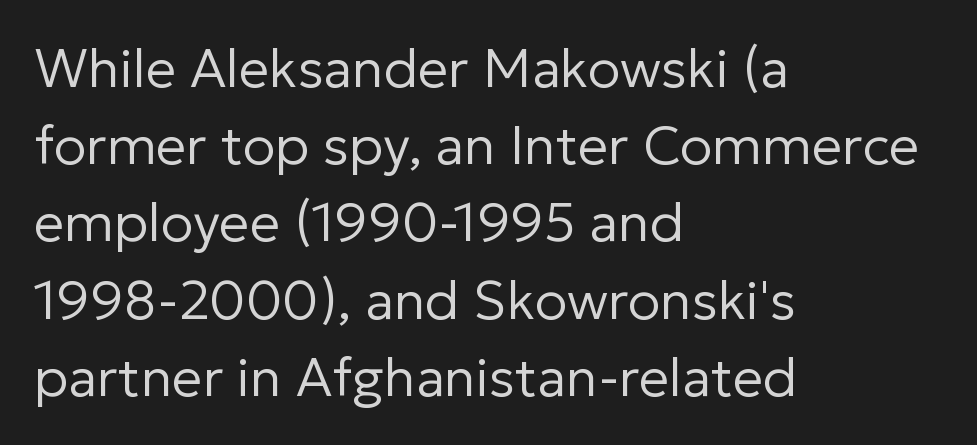
Left-aligned paragraph, ragged on the right. Nothing heavy about these letters — not bold at all. The designer left line spacing at the default. You could not count columns in this text — the font is proportionally spaced.
